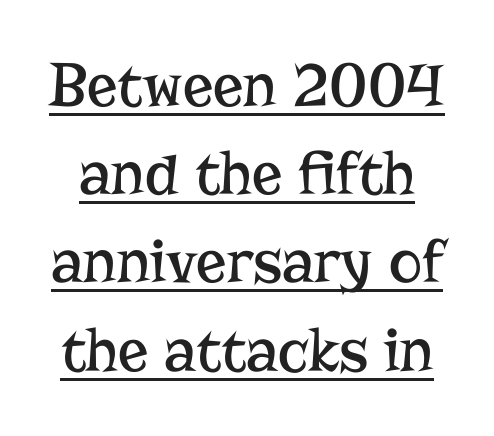
What stands out about the letter spacing? Nothing — it is the standard amount. The passage shown is typed in a proportional face where columns would drift. Think standard paragraph weight, or any step lighter than that. Posture: straight, roman, zero tilt. Glance below the letters and you will spot a drawn line.
